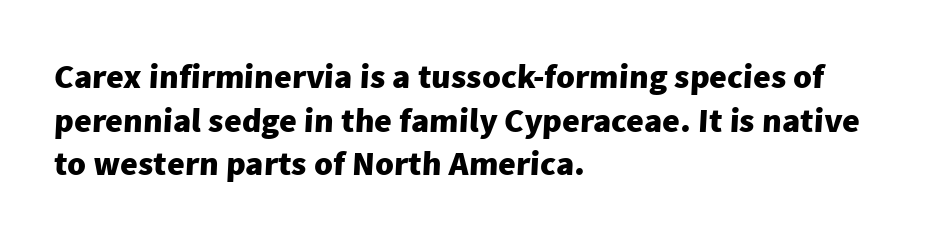
The image shows 34 px heavy sans-serif type; set left-aligned, normal line spacing (1.28x), normal letter spacing, not underlined; low stroke contrast and a medium x-height.
